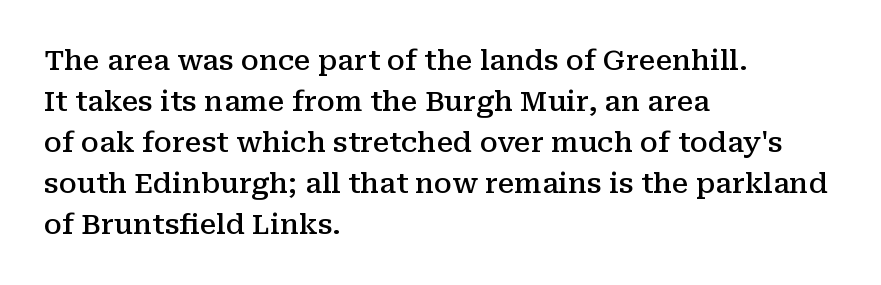
The image shows 28 px semibold serif type, upright; set left-aligned, normal line spacing (1.46x), normal letter spacing, not underlined; medium stroke contrast and a medium x-height.
